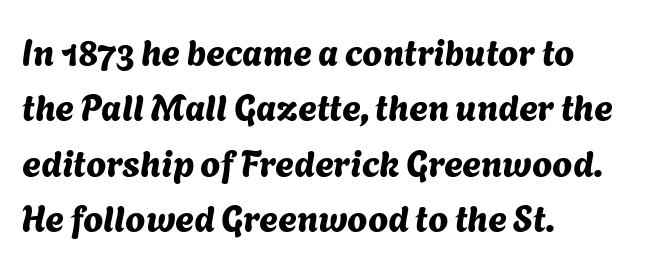
The image shows 36 px sans-serif type; set left-aligned, normal line spacing (1.54x), normal letter spacing, not underlined; medium stroke contrast and a medium x-height.
